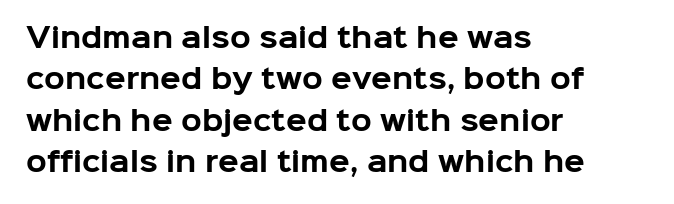
This block has exactly the height ordinary leading produces. The letterforms sit shoulder to shoulder at normal distance. On the weight axis this lands at bold, roughly 700. Line beginnings align vertically; line endings do not. A roman cut, with each character standing at attention.
